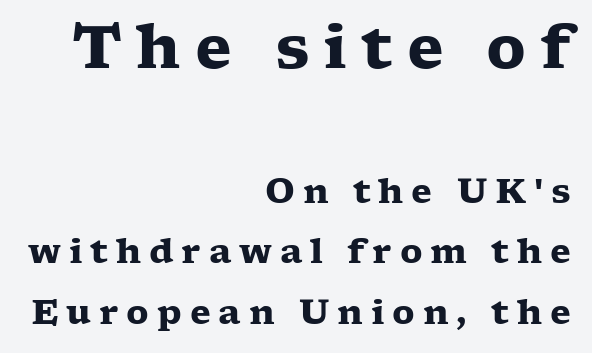
The image shows 60 px heavy, wide serif type, upright; set right-aligned, line spacing 1.78x, unusually wide letter spacing (+0.23 em), not underlined; the first (top) block is 1.76x larger; low stroke contrast and a medium x-height.
